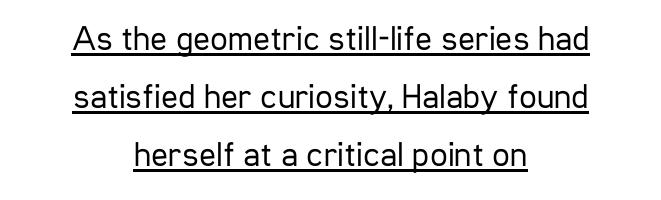
The image shows 35 px regular-weight, condensed sans-serif type, upright; set centered, normal line spacing (1.66x), normal letter spacing, underlined; low stroke contrast and a medium x-height.
